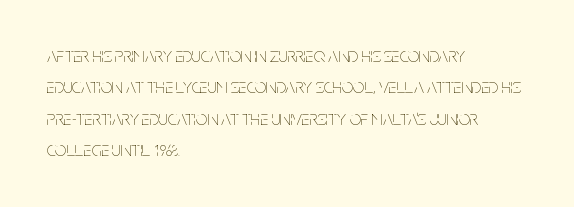
{"italic": "no", "bold": "no", "underline": "no", "align": "left", "line_spacing": "normal", "line_spacing_ratio": 1.57, "letter_spacing": "normal", "letter_spacing_em": 0.0, "glyph_px": 20}
